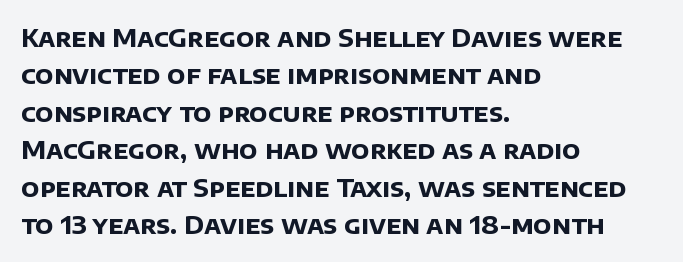
The image shows 25 px bold type; set left-aligned, normal line spacing (1.5x), normal letter spacing, not underlined.
